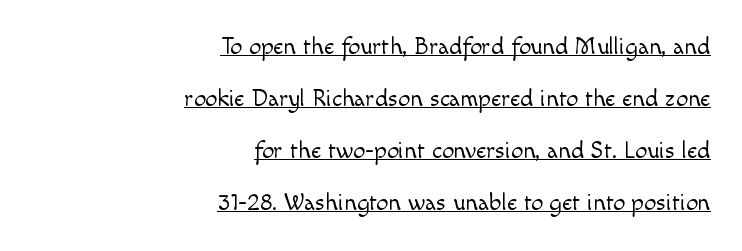
The image shows 24 px text type, upright; set right-aligned, loose line spacing (2.17x), normal letter spacing, underlined.
